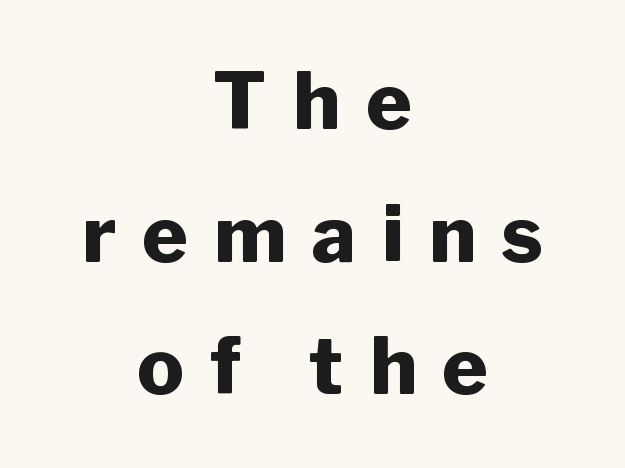
{"serif": "no", "italic": "no", "bold": "yes", "weight": "heavy", "width": "normal", "stroke_contrast": "low", "x_height": "medium", "monospaced": "no", "underline": "no", "align": "center", "line_spacing": "normal", "line_spacing_ratio": 1.7, "letter_spacing": "wide", "letter_spacing_em": 0.33, "glyph_px": 78}
